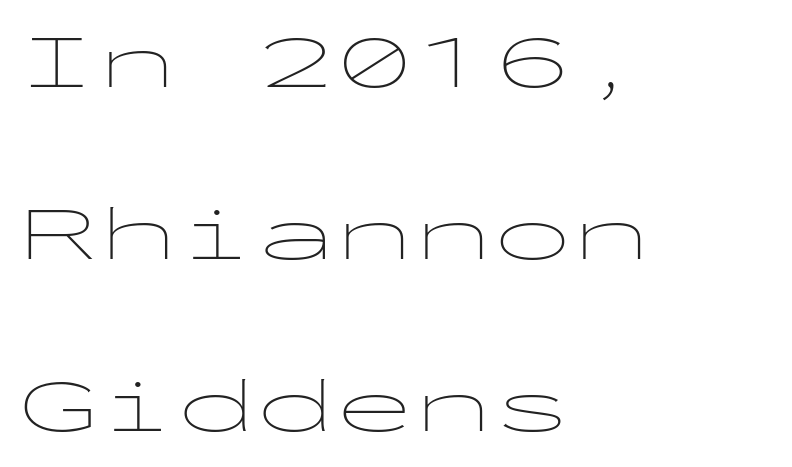
Q: Is the text bold? A: No.
Q: Is the text italic (slanted)? A: No, it is upright.
Q: Is the typeface a serif or a sans-serif typeface? A: Sans-serif.
Q: Is the text underlined? A: No.
Q: How is the paragraph aligned? A: Left-aligned.
Q: Is the spacing between letters normal or unusually wide? A: Normal.
Q: Is the spacing between lines tight, normal or loose? A: Loose.
Q: Width (condensed, normal, or wide)? A: Wide.
Q: Stroke contrast? A: Low.
Q: x-height? A: Medium.
Q: Monospaced? A: Yes.
